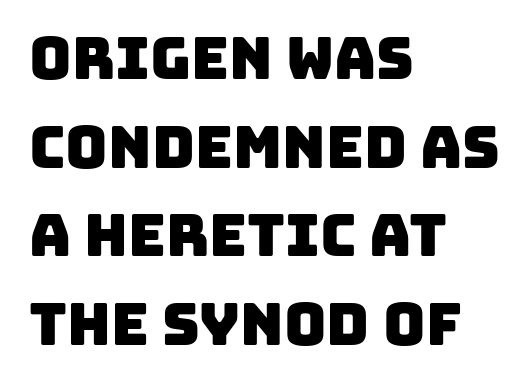
Q: Is the typeface a serif or a sans-serif typeface? A: Sans-serif.
Q: Is the text underlined? A: No.
Q: How is the paragraph aligned? A: Left-aligned.
Q: Is the spacing between letters normal or unusually wide? A: Normal.
Q: Is the spacing between lines tight, normal or loose? A: Normal.
Q: Width (condensed, normal, or wide)? A: Normal.
Q: Stroke contrast? A: Low.
Q: x-height? A: Large.
Q: Monospaced? A: No.
